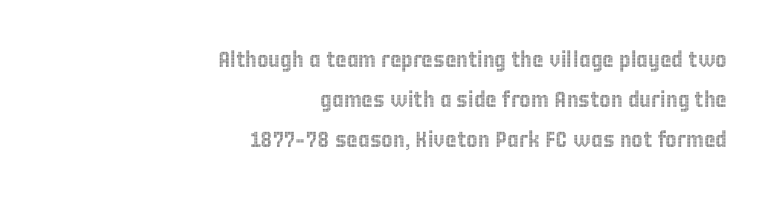
{"italic": "no", "underline": "no", "align": "right", "line_spacing_ratio": 1.82, "letter_spacing": "normal", "letter_spacing_em": 0.0, "glyph_px": 22}
